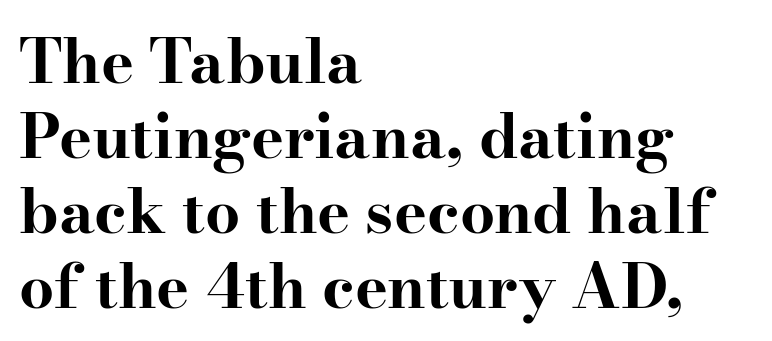
The image shows 62 px bold, wide serif type, upright; set left-aligned, line spacing 1.21x, normal letter spacing, not underlined; high stroke contrast and a small x-height.
